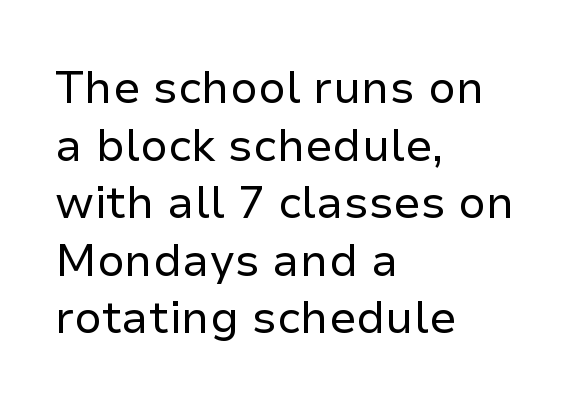
Q: Is the text bold? A: No.
Q: Is the text italic (slanted)? A: No, it is upright.
Q: Is the typeface a serif or a sans-serif typeface? A: Sans-serif.
Q: Is the text underlined? A: No.
Q: How is the paragraph aligned? A: Left-aligned.
Q: Is the spacing between letters normal or unusually wide? A: Normal.
Q: Is the spacing between lines tight, normal or loose? A: Normal.
Q: Width (condensed, normal, or wide)? A: Normal.
Q: Stroke contrast? A: Low.
Q: x-height? A: Medium.
Q: Monospaced? A: No.
